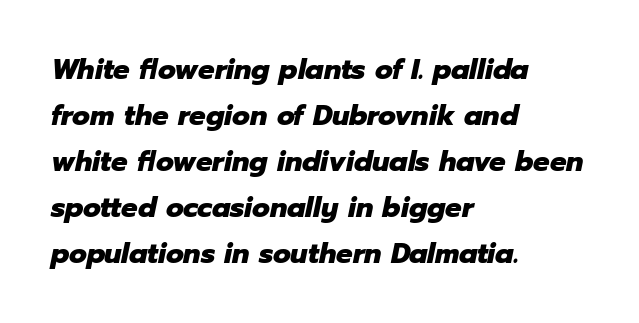
{"italic": "yes", "lean": "right", "slant_degrees": 12, "bold": "yes", "weight": "heavy", "width": "normal", "stroke_contrast": "low", "x_height": "medium", "monospaced": "no", "underline": "no", "align": "left", "line_spacing": "normal", "line_spacing_ratio": 1.59, "letter_spacing": "normal", "letter_spacing_em": 0.0, "glyph_px": 29}
